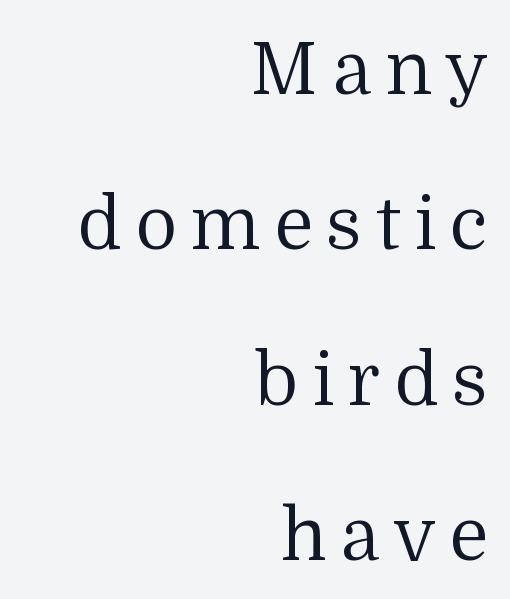
Q: Is the text bold? A: No.
Q: Is the text italic (slanted)? A: No, it is upright.
Q: Is the typeface a serif or a sans-serif typeface? A: Serif.
Q: Is the text underlined? A: No.
Q: How is the paragraph aligned? A: Right-aligned.
Q: Is the spacing between lines tight, normal or loose? A: Loose.
Q: Width (condensed, normal, or wide)? A: Normal.
Q: Stroke contrast? A: Medium.
Q: x-height? A: Medium.
Q: Monospaced? A: No.
